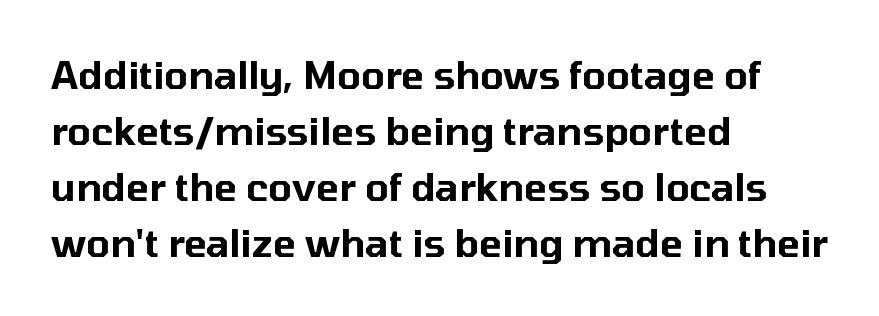
The image shows 38 px sans-serif type, upright; set left-aligned, normal line spacing (1.47x), normal letter spacing, not underlined; low stroke contrast and a medium x-height.
